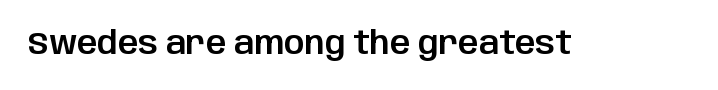
Q: Is the text italic (slanted)? A: No, it is upright.
Q: Is the typeface a serif or a sans-serif typeface? A: Sans-serif.
Q: Is the text underlined? A: No.
Q: Is the spacing between letters normal or unusually wide? A: Normal.
Q: Width (condensed, normal, or wide)? A: Normal.
Q: Stroke contrast? A: Low.
Q: x-height? A: Large.
Q: Monospaced? A: No.
